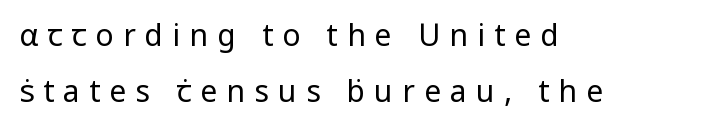
{"serif": "no", "italic": "no", "bold": "no", "weight": "regular", "width": "normal", "stroke_contrast": "low", "x_height": "medium", "monospaced": "no", "underline": "no", "align": "left", "line_spacing_ratio": 1.86, "letter_spacing": "wide", "letter_spacing_em": 0.31, "glyph_px": 30}
